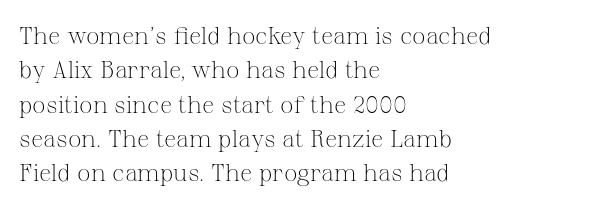
{"italic": "no", "bold": "no", "underline": "no", "align": "left", "line_spacing": "normal", "line_spacing_ratio": 1.43, "letter_spacing": "normal", "letter_spacing_em": 0.0, "glyph_px": 24}
